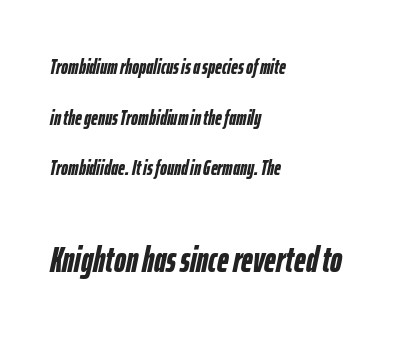
Tall strokes in this sample are angled rather than plumb. Compared with an ordinary text face, these strokes are far heavier — a full bold. No word sits above an underline. Each letter keeps its own natural width here, so spacing adapts to shape. The leading is generous, giving the passage an open texture.
